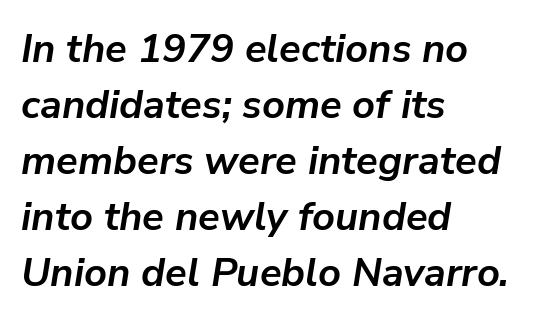
The image shows 40 px semibold type, italic (leaning right); set left-aligned, normal line spacing (1.4x), normal letter spacing, not underlined; low stroke contrast and a medium x-height.
